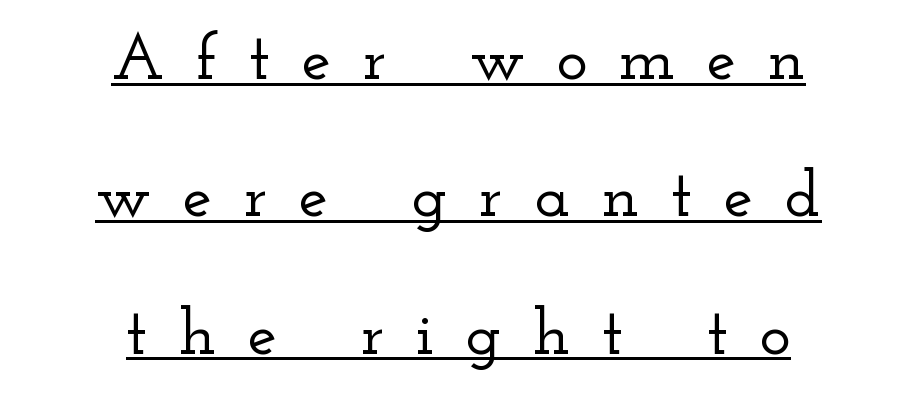
{"serif": "yes", "italic": "no", "width": "wide", "stroke_contrast": "low", "x_height": "small", "monospaced": "no", "underline": "yes", "align": "center", "line_spacing": "loose", "line_spacing_ratio": 2.08, "letter_spacing": "wide", "letter_spacing_em": 0.48, "glyph_px": 66}
